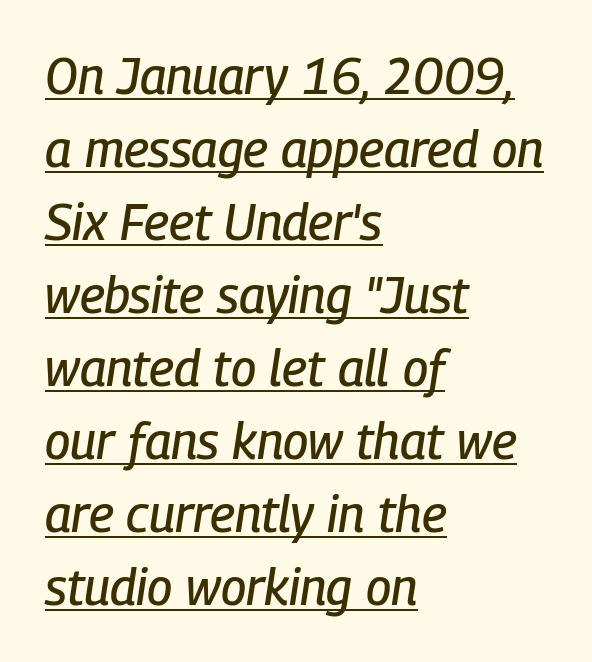
Q: Is the text italic (slanted)? A: Yes, it leans right by about 9 degrees.
Q: Is the text underlined? A: Yes.
Q: How is the paragraph aligned? A: Left-aligned.
Q: Is the spacing between letters normal or unusually wide? A: Normal.
Q: Is the spacing between lines tight, normal or loose? A: Normal.
Q: Width (condensed, normal, or wide)? A: Condensed.
Q: Stroke contrast? A: Low.
Q: x-height? A: Medium.
Q: Monospaced? A: No.
